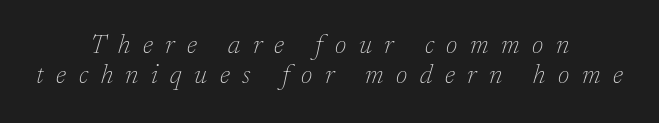
Q: Is the text bold? A: No.
Q: Is the text italic (slanted)? A: Yes, it leans right by about 17 degrees.
Q: Is the text underlined? A: No.
Q: How is the paragraph aligned? A: Centered.
Q: Is the spacing between letters normal or unusually wide? A: Unusually wide.
Q: Is the spacing between lines tight, normal or loose? A: Tight.
